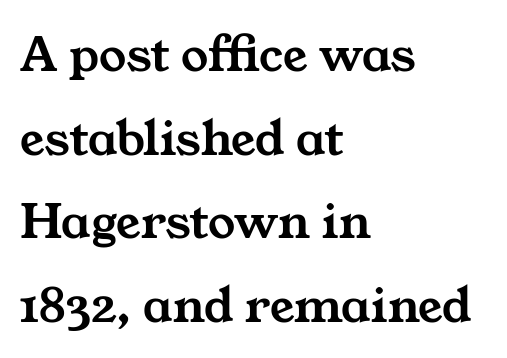
{"serif": "yes", "width": "wide", "stroke_contrast": "medium", "x_height": "medium", "monospaced": "no", "underline": "no", "align": "left", "line_spacing": "normal", "line_spacing_ratio": 1.55, "letter_spacing": "normal", "letter_spacing_em": 0.0, "glyph_px": 54}
